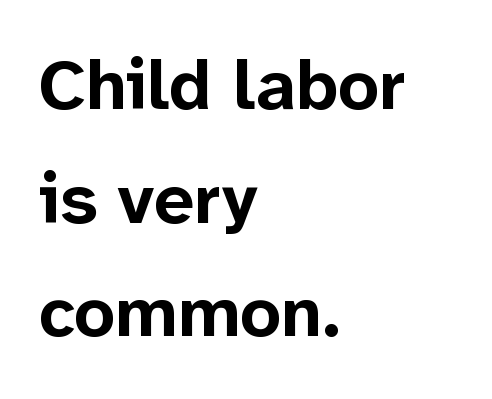
The image shows 71 px bold sans-serif type, upright; set left-aligned, normal line spacing (1.6x), normal letter spacing, not underlined; low stroke contrast and a medium x-height.
